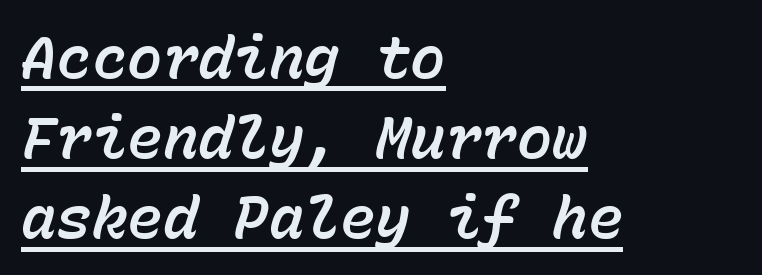
The image shows 59 px text type, italic (leaning right), monospaced; set left-aligned, normal line spacing (1.36x), normal letter spacing, underlined; low stroke contrast and a medium x-height.
